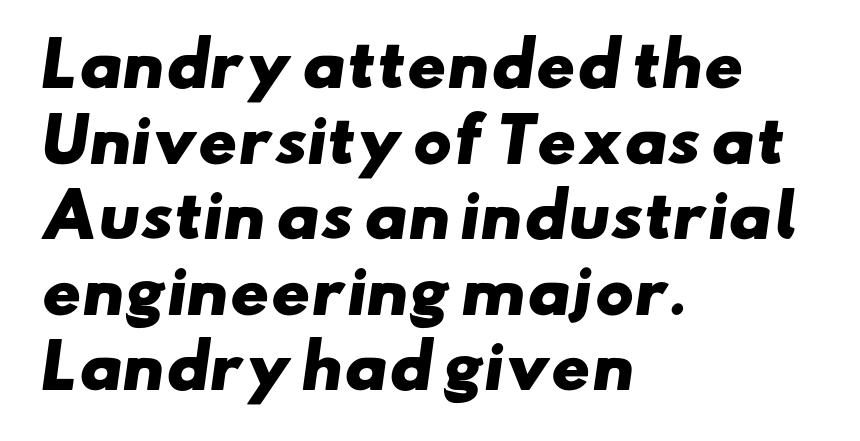
These lines stack with their left ends in a neat column. The passage shown stacks its lines at a standard gap. A typesetter would call this proportional, since set widths differ per character. Compared with typical body copy, the letter spacing here is the same.
